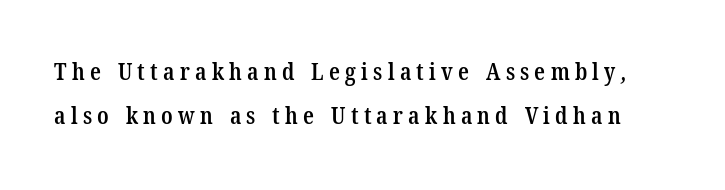
Q: Is the text bold? A: Semi-bold.
Q: Is the text underlined? A: No.
Q: Is the spacing between letters normal or unusually wide? A: Unusually wide.
